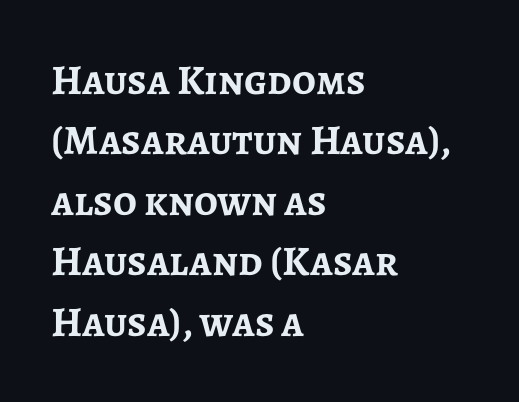
{"serif": "no", "italic": "no", "bold": "yes", "weight": "semibold", "width": "normal", "stroke_contrast": "low", "x_height": "medium", "monospaced": "no", "underline": "no", "align": "left", "line_spacing": "normal", "line_spacing_ratio": 1.44, "letter_spacing": "normal", "letter_spacing_em": 0.0, "glyph_px": 42}
